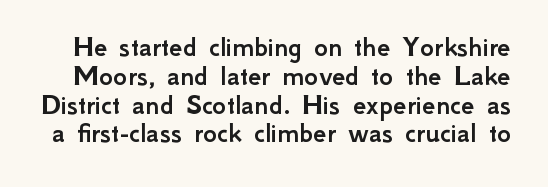
No extra tracking has been applied to these lines. Stroke terminals: plain, sans-serif. The zone under the glyphs is completely vacant. Quick note: not italic, upright.
